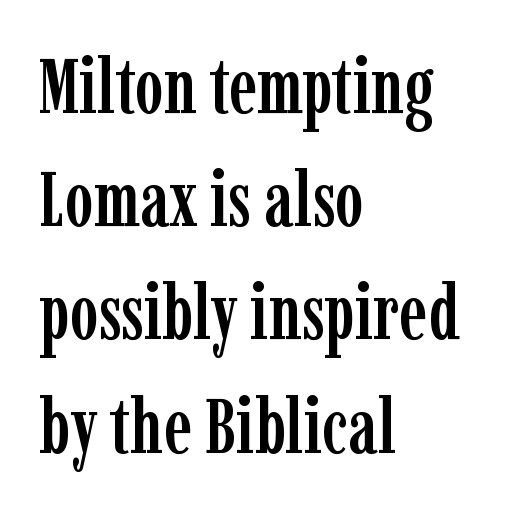
{"serif": "yes", "italic": "no", "width": "condensed", "stroke_contrast": "low", "x_height": "medium", "monospaced": "no", "underline": "no", "align": "left", "line_spacing": "normal", "line_spacing_ratio": 1.47, "letter_spacing": "normal", "letter_spacing_em": 0.0, "glyph_px": 77}
